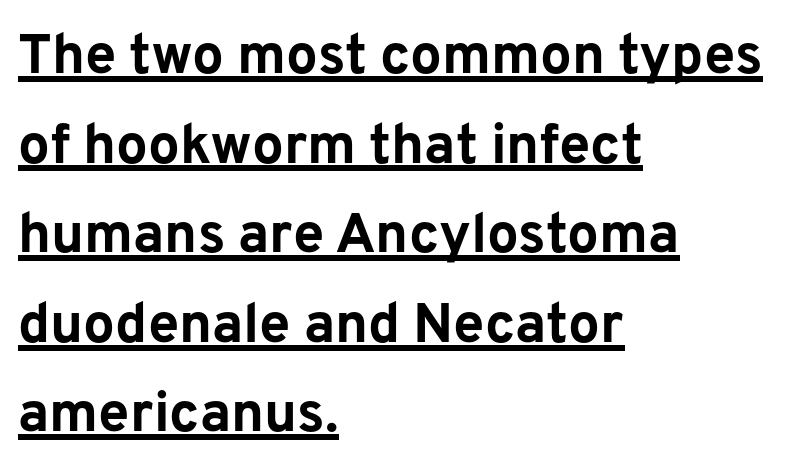
The image shows 56 px bold sans-serif type, upright; set left-aligned, normal line spacing (1.6x), normal letter spacing, underlined; low stroke contrast and a medium x-height.
